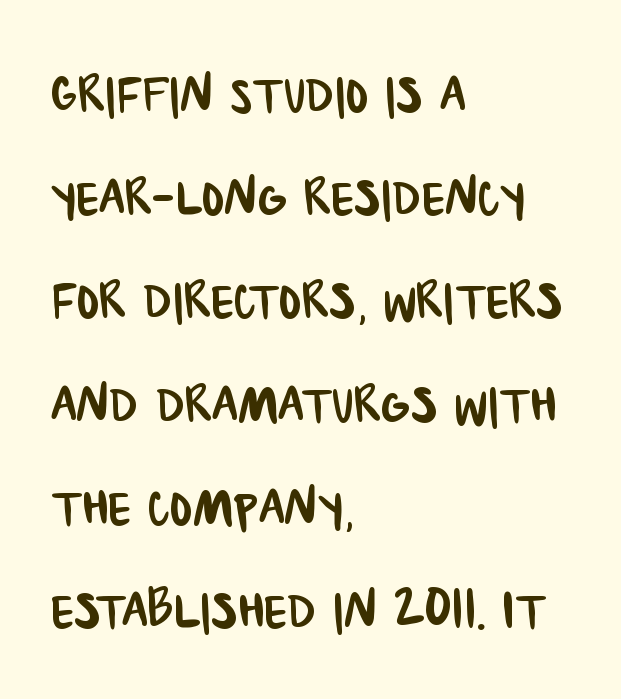
{"serif": "no", "width": "condensed", "stroke_contrast": "low", "x_height": "large", "monospaced": "no", "underline": "no", "align": "left", "line_spacing": "normal", "line_spacing_ratio": 1.54, "letter_spacing": "normal", "letter_spacing_em": 0.0, "glyph_px": 67}
